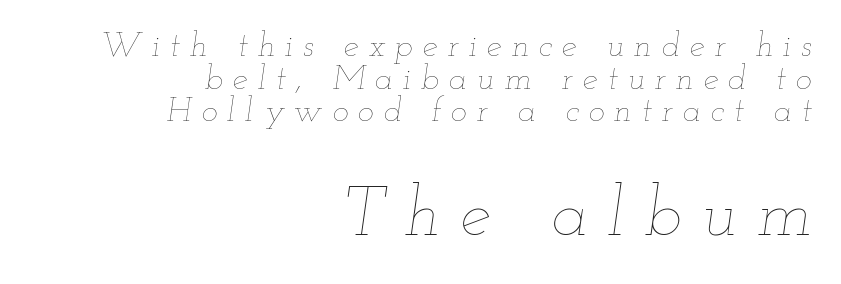
Typeset ragged left — the right edge is the straight one. Character widths vary here, with narrow letters taking less room than wide ones. Tracking here is generous; glyphs stand well apart from one another. The second block has been scaled up relative to the first.
